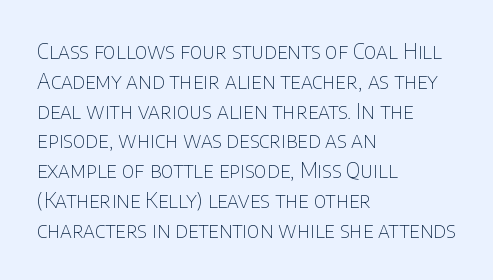
Q: Is the text bold? A: No.
Q: Is the text italic (slanted)? A: No, it is upright.
Q: Is the text underlined? A: No.
Q: How is the paragraph aligned? A: Left-aligned.
Q: Is the spacing between letters normal or unusually wide? A: Normal.
Q: Is the spacing between lines tight, normal or loose? A: Normal.
